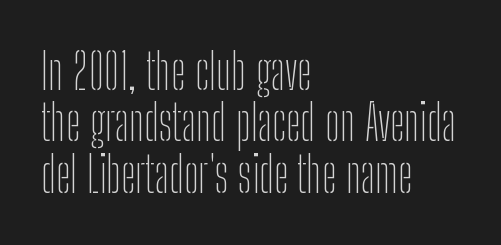
The image shows 49 px thin, condensed sans-serif type, upright; set left-aligned, tight line spacing (1.05x), normal letter spacing, not underlined; low stroke contrast and a medium x-height.
